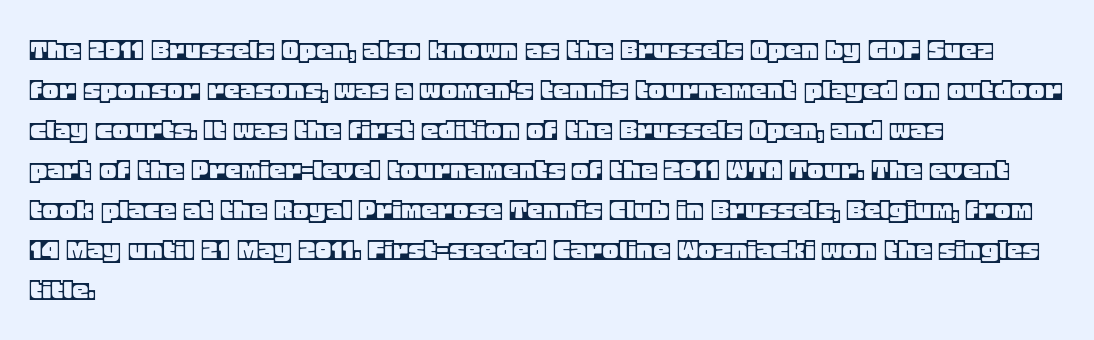
{"italic": "no", "width": "normal", "x_height": "large", "monospaced": "no", "underline": "no", "align": "left", "line_spacing": "normal", "line_spacing_ratio": 1.25, "letter_spacing": "normal", "letter_spacing_em": 0.0, "glyph_px": 32}
